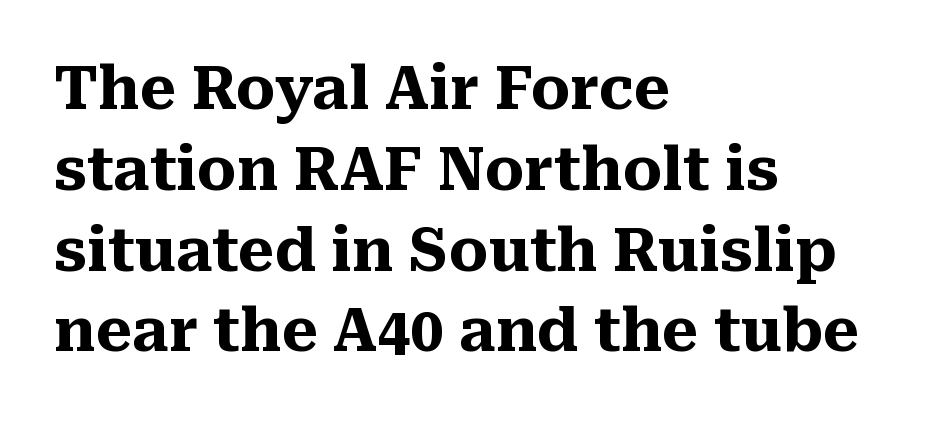
{"serif": "yes", "italic": "no", "bold": "yes", "weight": "heavy", "width": "normal", "stroke_contrast": "medium", "x_height": "medium", "monospaced": "no", "underline": "no", "align": "left", "line_spacing": "normal", "line_spacing_ratio": 1.37, "letter_spacing": "normal", "letter_spacing_em": 0.0, "glyph_px": 59}
